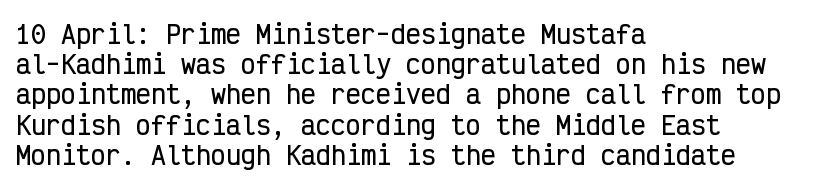
Q: Is the text italic (slanted)? A: No, it is upright.
Q: Is the text underlined? A: No.
Q: How is the paragraph aligned? A: Left-aligned.
Q: Is the spacing between letters normal or unusually wide? A: Normal.
